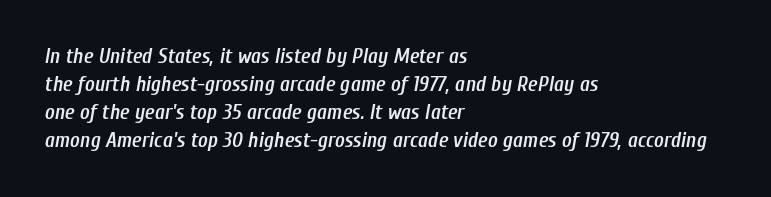
{"italic": "yes", "lean": "right", "slant_degrees": 10, "bold": "semi", "underline": "no", "align": "left", "line_spacing": "normal", "line_spacing_ratio": 1.33, "letter_spacing": "normal", "letter_spacing_em": 0.0, "glyph_px": 21}
